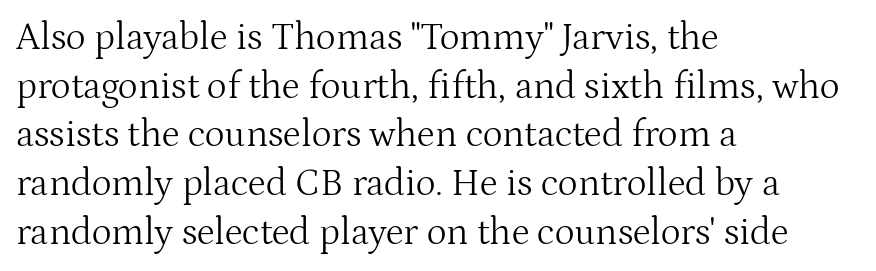
{"serif": "yes", "italic": "no", "bold": "no", "weight": "light", "width": "normal", "stroke_contrast": "medium", "x_height": "medium", "monospaced": "no", "underline": "no", "align": "left", "line_spacing": "normal", "line_spacing_ratio": 1.28, "letter_spacing": "normal", "letter_spacing_em": 0.0, "glyph_px": 38}
